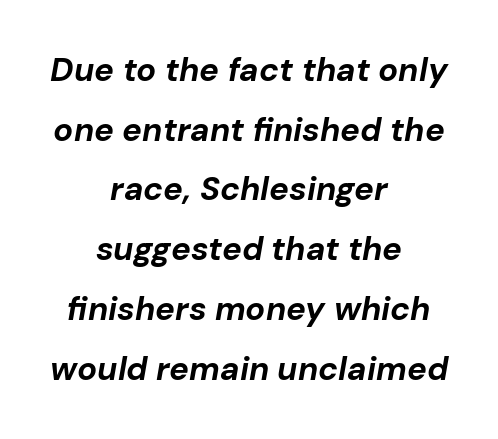
{"italic": "yes", "lean": "right", "slant_degrees": 10, "bold": "yes", "weight": "bold", "width": "normal", "stroke_contrast": "low", "x_height": "medium", "monospaced": "no", "underline": "no", "align": "center", "line_spacing_ratio": 1.81, "letter_spacing": "normal", "letter_spacing_em": 0.0, "glyph_px": 33}
